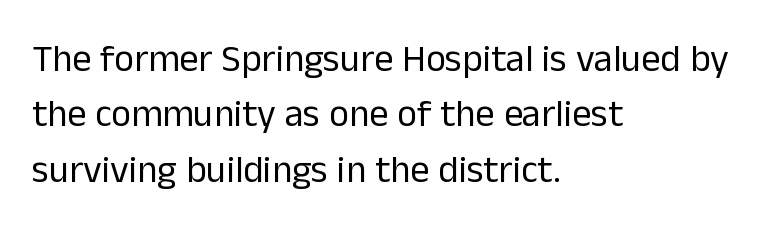
{"serif": "no", "italic": "no", "bold": "no", "weight": "regular", "width": "normal", "stroke_contrast": "low", "x_height": "medium", "monospaced": "no", "underline": "no", "align": "left", "line_spacing": "normal", "line_spacing_ratio": 1.46, "letter_spacing": "normal", "letter_spacing_em": 0.0, "glyph_px": 38}
